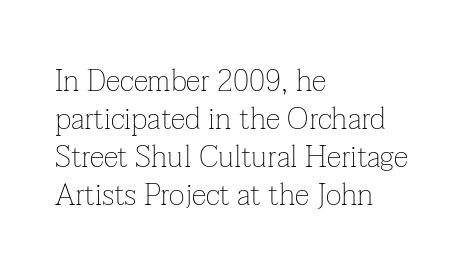
The image shows 30 px thin serif type, upright; set left-aligned, normal line spacing (1.27x), normal letter spacing, not underlined; low stroke contrast and a medium x-height.
